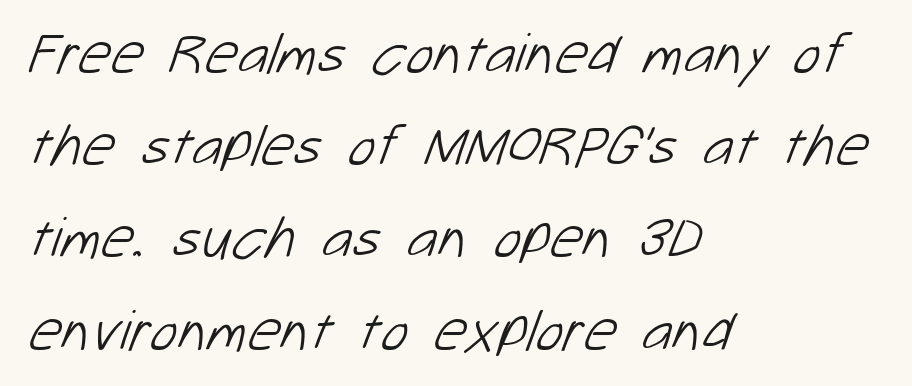
{"serif": "no", "bold": "no", "weight": "light", "width": "normal", "stroke_contrast": "low", "x_height": "medium", "monospaced": "no", "underline": "no", "align": "left", "line_spacing": "normal", "line_spacing_ratio": 1.59, "letter_spacing": "normal", "letter_spacing_em": 0.0, "glyph_px": 58}
